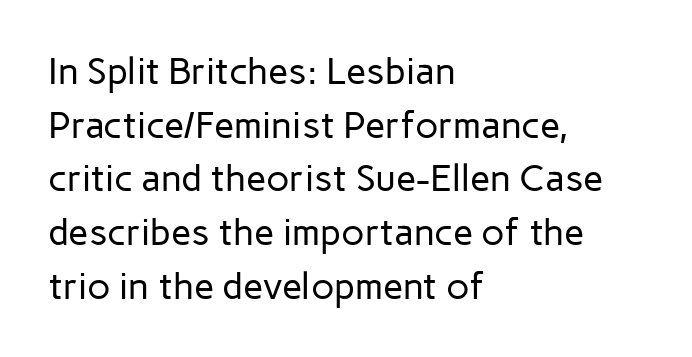
Where is the straight margin? On the left. Counters stay open thanks to moderate or lighter strokes. Normally led — the rows are evenly, conventionally spaced. You could call the tracking neutral — neither tight nor loose. Is this a fixed-width face? No — the glyphs have proportional, varying widths.
